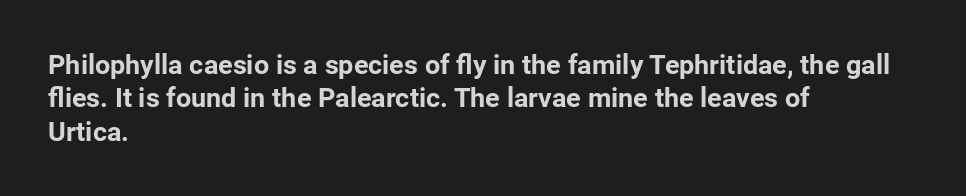
The image shows 27 px bold type, upright; set left-aligned, line spacing 1.24x, normal letter spacing, not underlined.
